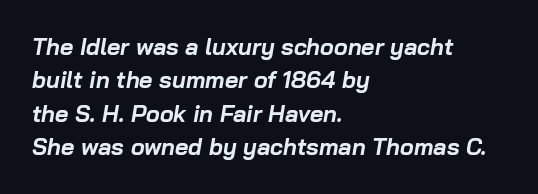
{"italic": "yes", "lean": "right", "slant_degrees": 10, "bold": "yes", "underline": "no", "align": "left", "line_spacing": "normal", "line_spacing_ratio": 1.45, "letter_spacing": "normal", "letter_spacing_em": 0.0, "glyph_px": 23}
